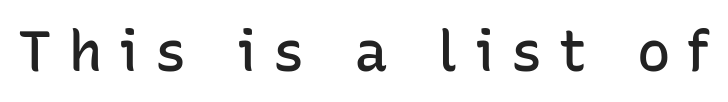
Q: Is the text bold? A: Semi-bold.
Q: Is the text italic (slanted)? A: No, it is upright.
Q: Is the typeface a serif or a sans-serif typeface? A: Sans-serif.
Q: Is the text underlined? A: No.
Q: Is the spacing between letters normal or unusually wide? A: Unusually wide.
Q: Width (condensed, normal, or wide)? A: Normal.
Q: Stroke contrast? A: Low.
Q: x-height? A: Medium.
Q: Monospaced? A: No.
